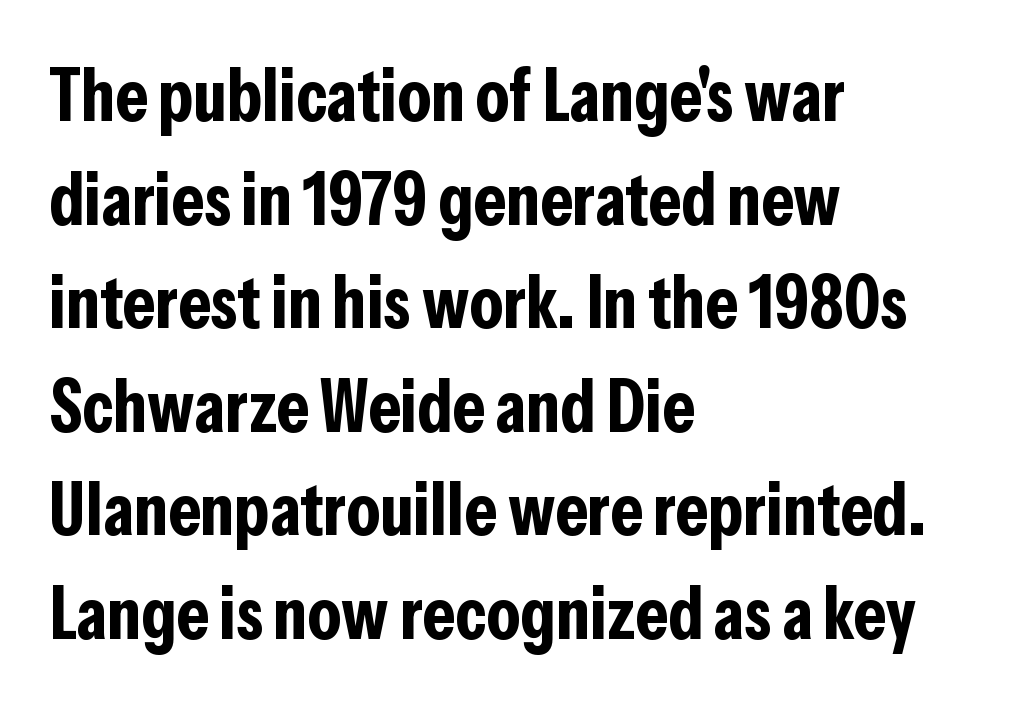
{"serif": "no", "italic": "no", "bold": "yes", "weight": "bold", "width": "condensed", "stroke_contrast": "low", "x_height": "medium", "monospaced": "no", "underline": "no", "align": "left", "line_spacing": "normal", "line_spacing_ratio": 1.4, "letter_spacing": "normal", "letter_spacing_em": 0.0, "glyph_px": 74}
